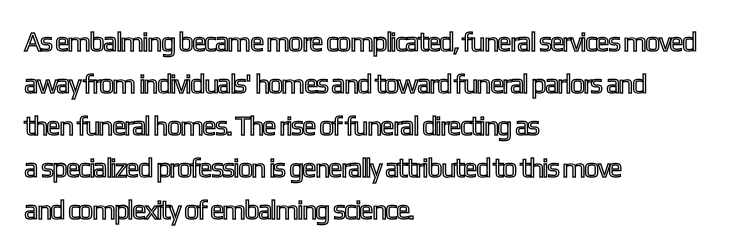
Q: Is the text italic (slanted)? A: No, it is upright.
Q: Is the text underlined? A: No.
Q: How is the paragraph aligned? A: Left-aligned.
Q: Is the spacing between letters normal or unusually wide? A: Normal.
Q: Is the spacing between lines tight, normal or loose? A: Normal.
